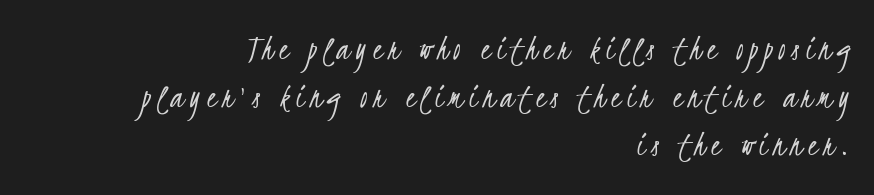
Q: Is the text bold? A: No.
Q: Is the typeface a serif or a sans-serif typeface? A: Sans-serif.
Q: Is the text underlined? A: No.
Q: How is the paragraph aligned? A: Right-aligned.
Q: Is the spacing between lines tight, normal or loose? A: Normal.
Q: Width (condensed, normal, or wide)? A: Condensed.
Q: Stroke contrast? A: Low.
Q: x-height? A: Small.
Q: Monospaced? A: No.
